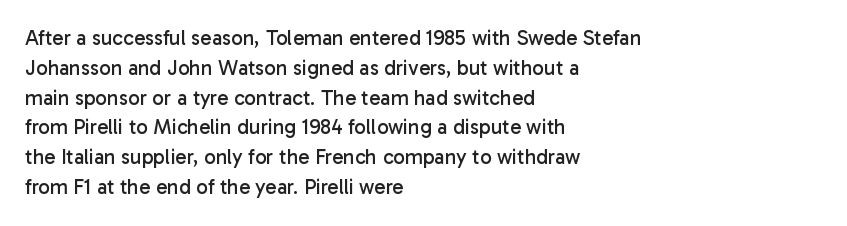
{"italic": "no", "bold": "no", "underline": "no", "align": "left", "line_spacing": "normal", "line_spacing_ratio": 1.42, "letter_spacing": "normal", "letter_spacing_em": 0.0, "glyph_px": 21}
